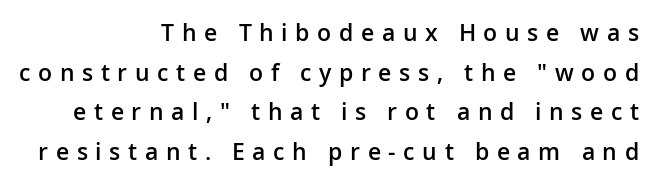
Q: Is the text bold? A: Semi-bold.
Q: Is the text italic (slanted)? A: No, it is upright.
Q: Is the text underlined? A: No.
Q: How is the paragraph aligned? A: Right-aligned.
Q: Is the spacing between letters normal or unusually wide? A: Unusually wide.
